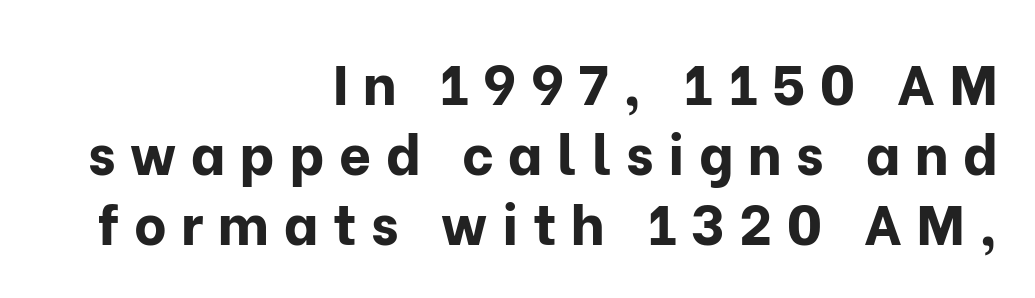
{"serif": "no", "italic": "no", "bold": "yes", "weight": "bold", "width": "normal", "stroke_contrast": "low", "x_height": "medium", "monospaced": "no", "underline": "no", "align": "right", "line_spacing": "normal", "line_spacing_ratio": 1.25, "letter_spacing": "wide", "letter_spacing_em": 0.26, "glyph_px": 56}
